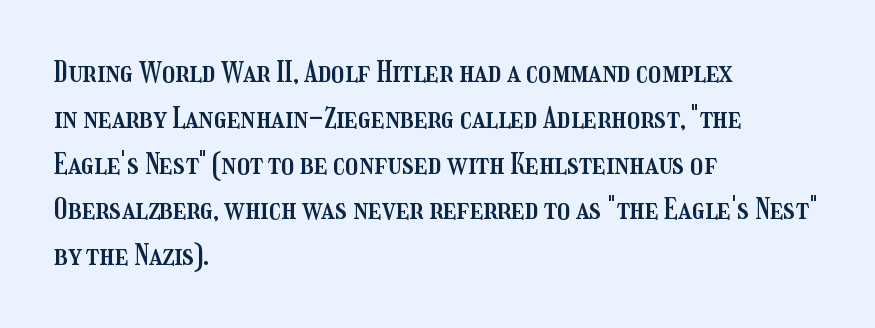
{"italic": "no", "width": "condensed", "stroke_contrast": "medium", "x_height": "medium", "monospaced": "no", "underline": "no", "align": "left", "line_spacing": "normal", "line_spacing_ratio": 1.58, "letter_spacing": "normal", "letter_spacing_em": 0.0, "glyph_px": 29}
